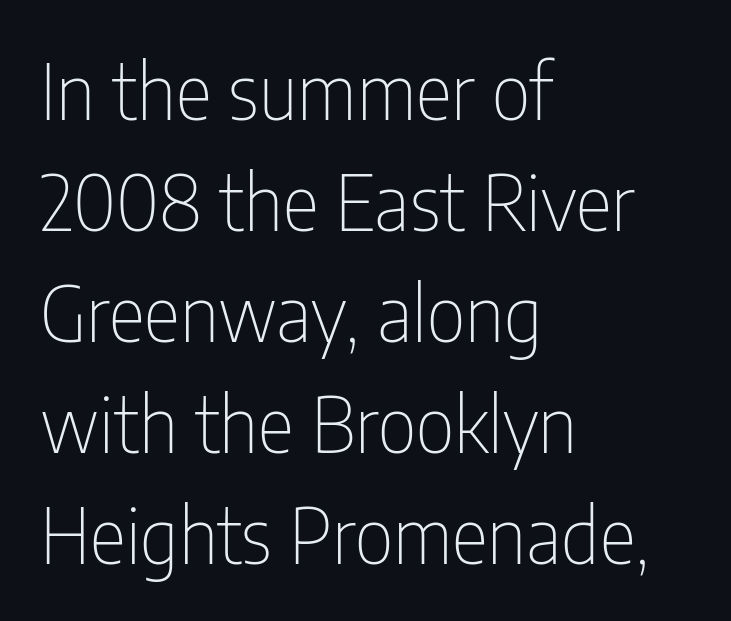
{"serif": "no", "italic": "no", "bold": "no", "weight": "thin", "width": "condensed", "stroke_contrast": "low", "x_height": "medium", "monospaced": "no", "underline": "no", "align": "left", "line_spacing": "normal", "line_spacing_ratio": 1.44, "letter_spacing": "normal", "letter_spacing_em": 0.0, "glyph_px": 77}
